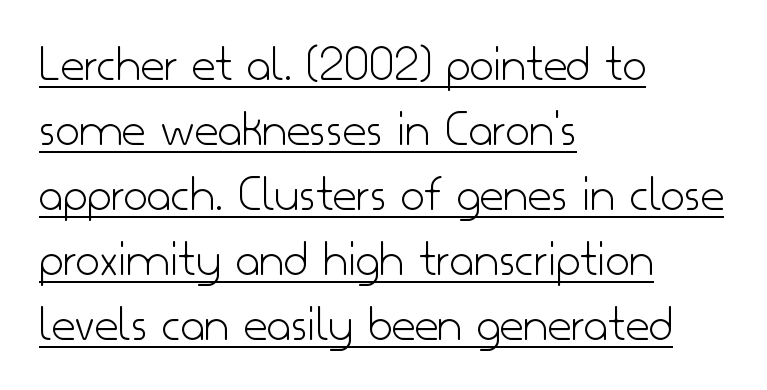
The image shows 52 px light sans-serif type, upright; set left-aligned, normal line spacing (1.25x), normal letter spacing, underlined; low stroke contrast and a small x-height.
